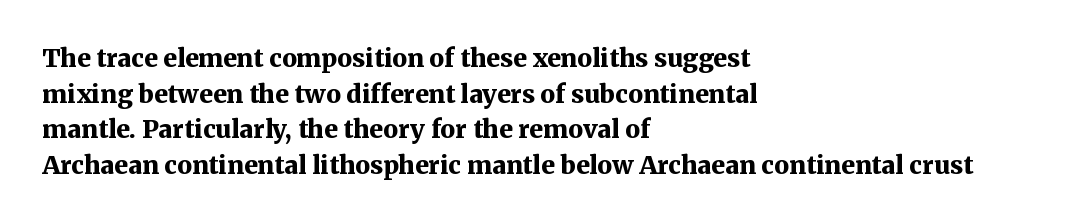
{"italic": "no", "bold": "yes", "underline": "no", "align": "left", "line_spacing": "normal", "line_spacing_ratio": 1.43, "letter_spacing": "normal", "letter_spacing_em": 0.0, "glyph_px": 25}
